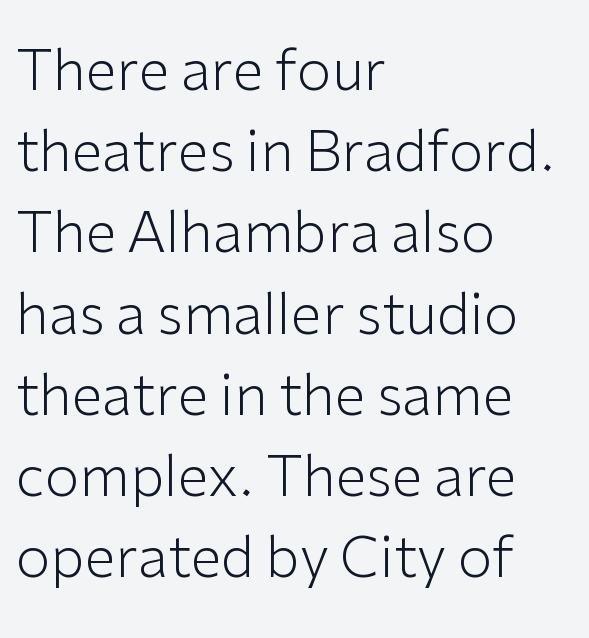
Varying glyph widths throughout — classic text-font behaviour. The lettering holds an erect, upright posture throughout. Letters rest on an invisible, unmarked baseline. Check where the strokes stop: nothing finishes them off — pure sans. Compared with a typical body face, this is equally light or lighter still. Horizontally, the lines are justified to the leading edge only.
